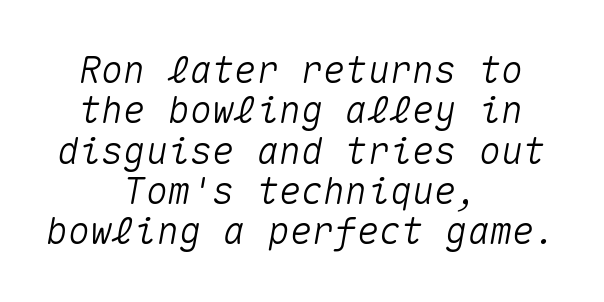
Q: Is the text italic (slanted)? A: Yes, it leans right by about 10 degrees.
Q: Is the text underlined? A: No.
Q: How is the paragraph aligned? A: Centered.
Q: Is the spacing between letters normal or unusually wide? A: Normal.
Q: Is the spacing between lines tight, normal or loose? A: Tight.
Q: Width (condensed, normal, or wide)? A: Normal.
Q: Stroke contrast? A: Medium.
Q: x-height? A: Medium.
Q: Monospaced? A: Yes.
